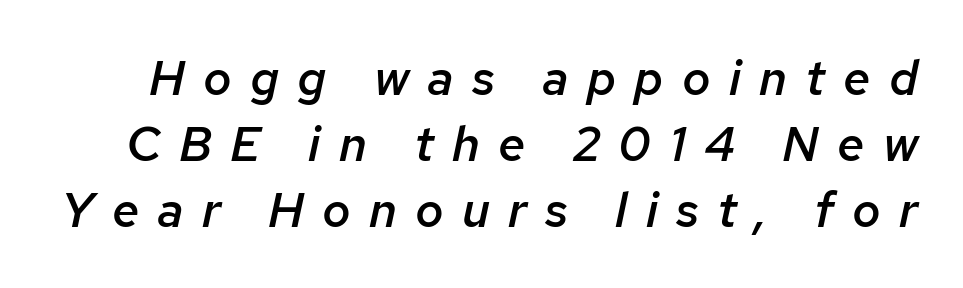
The image shows 49 px semibold type, italic (leaning right); set normal line spacing (1.35x), unusually wide letter spacing (+0.37 em), not underlined; low stroke contrast and a medium x-height.
